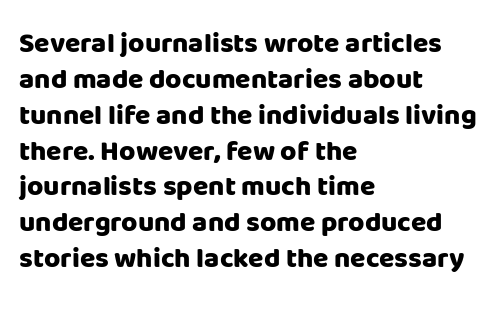
These words are printed bold, with thick strokes throughout. Is the block centered? No — it sits flush against the left margin. The area under the type is left untouched. The rendering shows plain stroke endings on the letterforms — a sans-serif design. A typesetter would call this leading conventional body-copy spacing. Short note: letters normally spaced.
